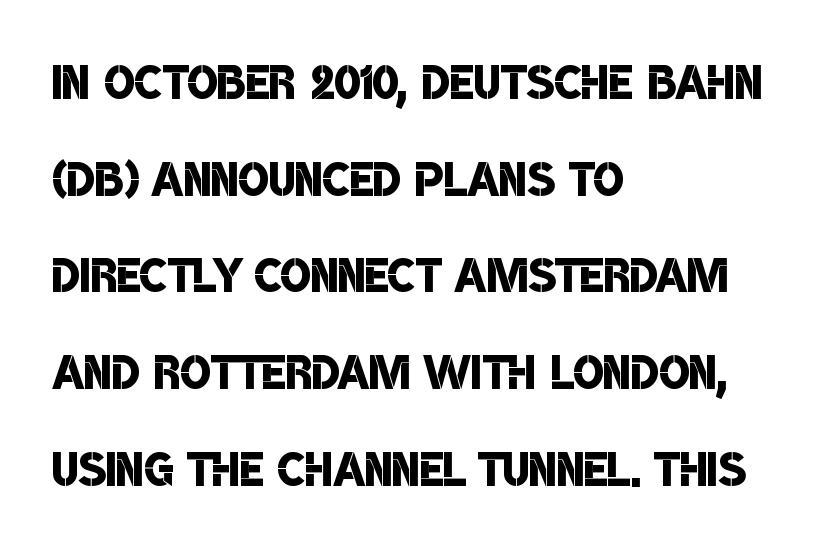
{"serif": "no", "bold": "semi", "weight": "semibold", "width": "condensed", "stroke_contrast": "low", "x_height": "large", "monospaced": "no", "underline": "no", "align": "left", "line_spacing": "normal", "line_spacing_ratio": 1.51, "letter_spacing": "normal", "letter_spacing_em": 0.0, "glyph_px": 64}
